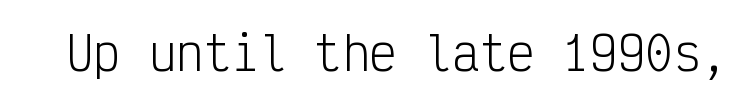
{"serif": "no", "italic": "no", "bold": "no", "weight": "light", "width": "condensed", "stroke_contrast": "low", "x_height": "medium", "monospaced": "yes", "underline": "no", "letter_spacing": "normal", "letter_spacing_em": 0.0, "glyph_px": 46}
